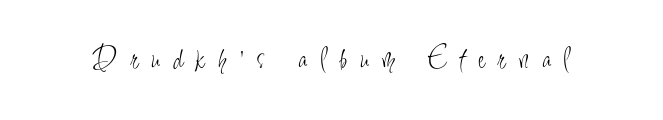
The image shows 31 px light, condensed sans-serif type; set unusually wide letter spacing (+0.44 em), not underlined; low stroke contrast and a small x-height.
